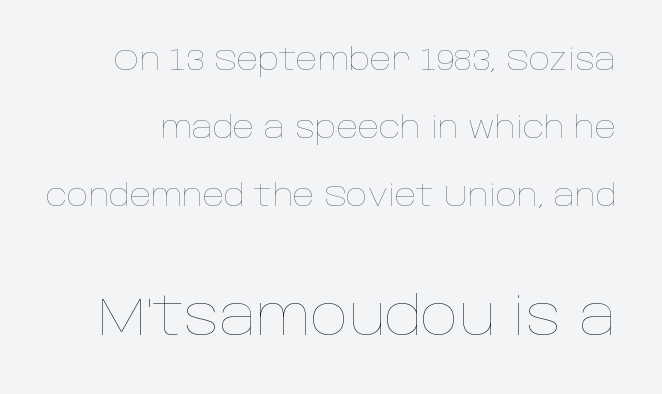
Q: Is the text bold? A: No.
Q: Is the text italic (slanted)? A: No, it is upright.
Q: Is the text underlined? A: No.
Q: Is the spacing between letters normal or unusually wide? A: Normal.
Q: Is the spacing between lines tight, normal or loose? A: Loose.
Q: Which block of text is set in a larger size, the first (top) or the second (bottom)? A: The second (bottom) one.
Q: Width (condensed, normal, or wide)? A: Normal.
Q: Stroke contrast? A: Low.
Q: x-height? A: Large.
Q: Monospaced? A: No.
